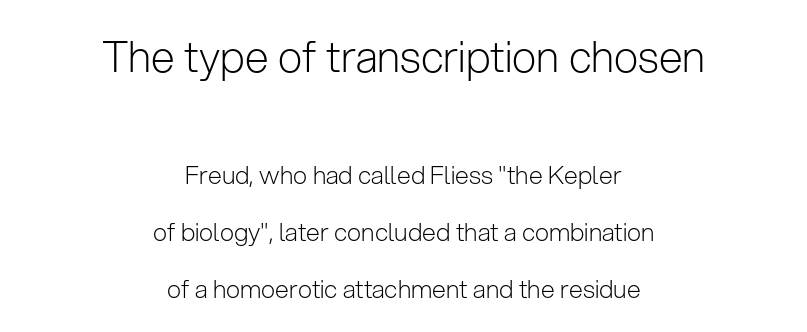
The image shows 43 px light sans-serif type, upright; set centered, loose line spacing (2.28x), normal letter spacing, not underlined; the first (top) block is 1.72x larger; low stroke contrast and a medium x-height.
